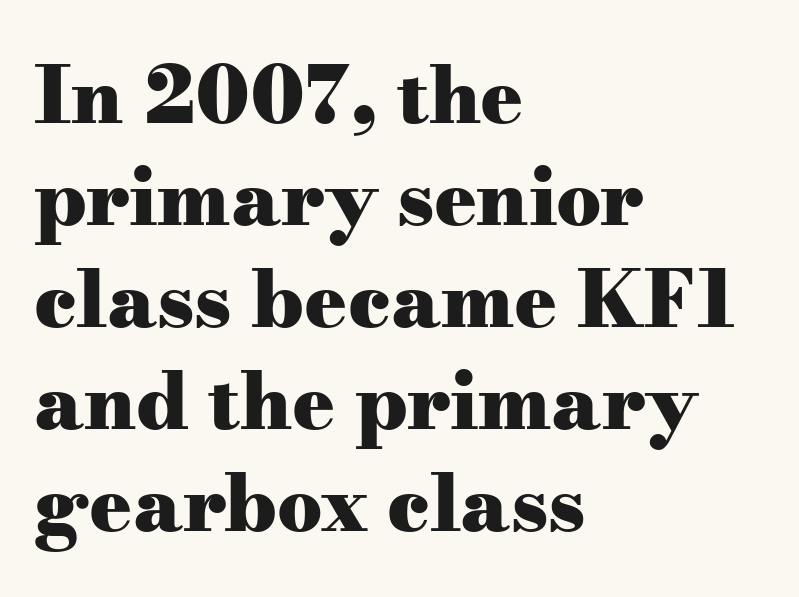
{"serif": "yes", "italic": "no", "bold": "yes", "weight": "heavy", "width": "wide", "stroke_contrast": "medium", "x_height": "small", "monospaced": "no", "underline": "no", "align": "left", "line_spacing": "normal", "line_spacing_ratio": 1.29, "letter_spacing": "normal", "letter_spacing_em": 0.0, "glyph_px": 79}
